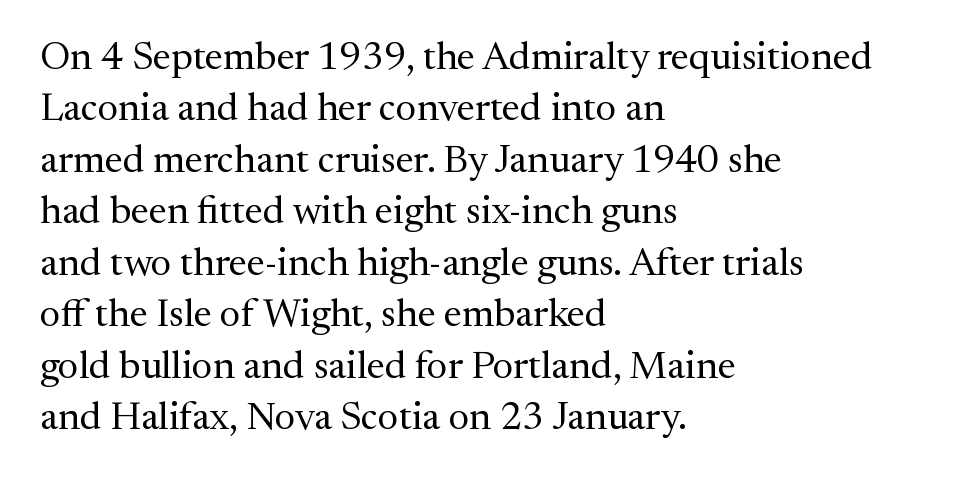
The image shows 39 px regular-weight serif type, upright; set left-aligned, normal line spacing (1.32x), normal letter spacing, not underlined; medium stroke contrast and a medium x-height.
